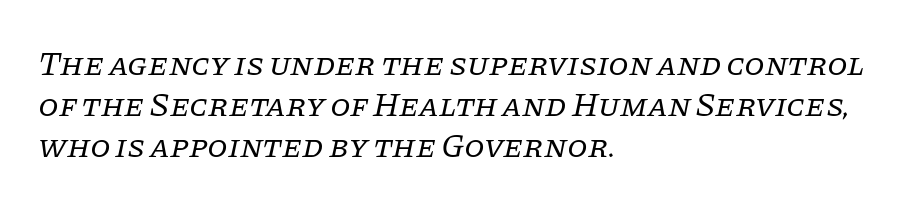
The image shows 33 px regular-weight serif type, italic (leaning right); set left-aligned, line spacing 1.24x, normal letter spacing, not underlined; low stroke contrast and a large x-height.
